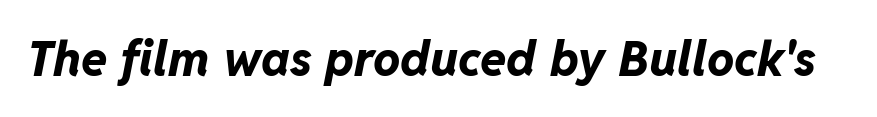
Tracking here is standard; glyphs follow each other at the usual distance. The font is running at its bold setting. You could not count columns in this text — the font is proportionally spaced. This sample uses an oblique cut, with every glyph tilted off the vertical. Nobody drew a line under any word here.
